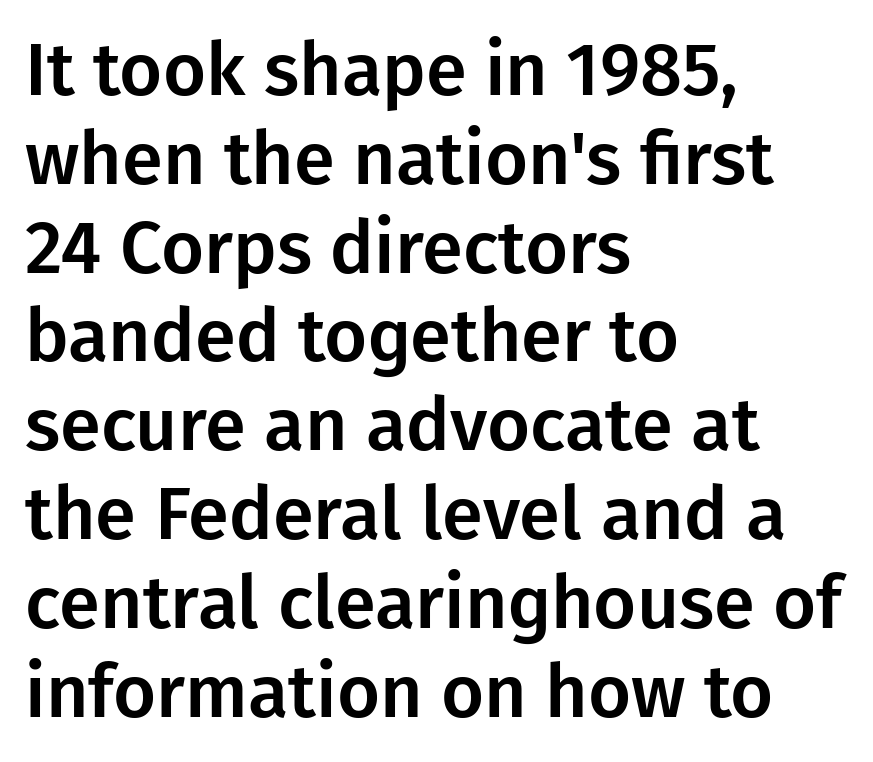
Q: Is the text italic (slanted)? A: No, it is upright.
Q: Is the typeface a serif or a sans-serif typeface? A: Sans-serif.
Q: Is the text underlined? A: No.
Q: How is the paragraph aligned? A: Left-aligned.
Q: Is the spacing between letters normal or unusually wide? A: Normal.
Q: Width (condensed, normal, or wide)? A: Normal.
Q: Stroke contrast? A: Low.
Q: x-height? A: Medium.
Q: Monospaced? A: No.
